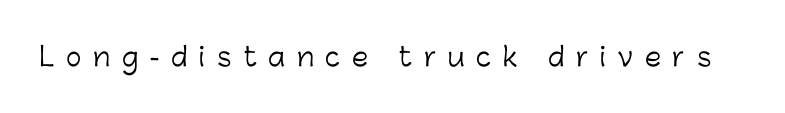
Plain, unruled lines of type. Notice how the stems are strictly vertical — no italics here. Is the letter spacing exaggerated? Yes — the characters are pushed far apart. Is the type heavy? It reads as light-to-regular instead.
